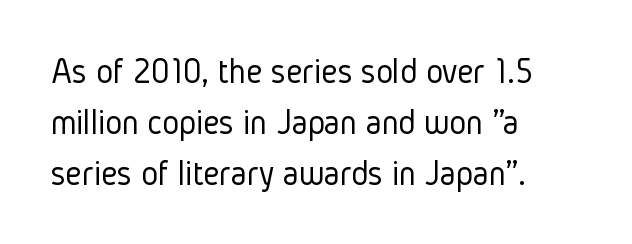
Q: Is the text bold? A: No.
Q: Is the text italic (slanted)? A: No, it is upright.
Q: Is the typeface a serif or a sans-serif typeface? A: Sans-serif.
Q: Is the text underlined? A: No.
Q: How is the paragraph aligned? A: Left-aligned.
Q: Is the spacing between letters normal or unusually wide? A: Normal.
Q: Is the spacing between lines tight, normal or loose? A: Normal.
Q: Width (condensed, normal, or wide)? A: Condensed.
Q: Stroke contrast? A: Low.
Q: x-height? A: Medium.
Q: Monospaced? A: No.
